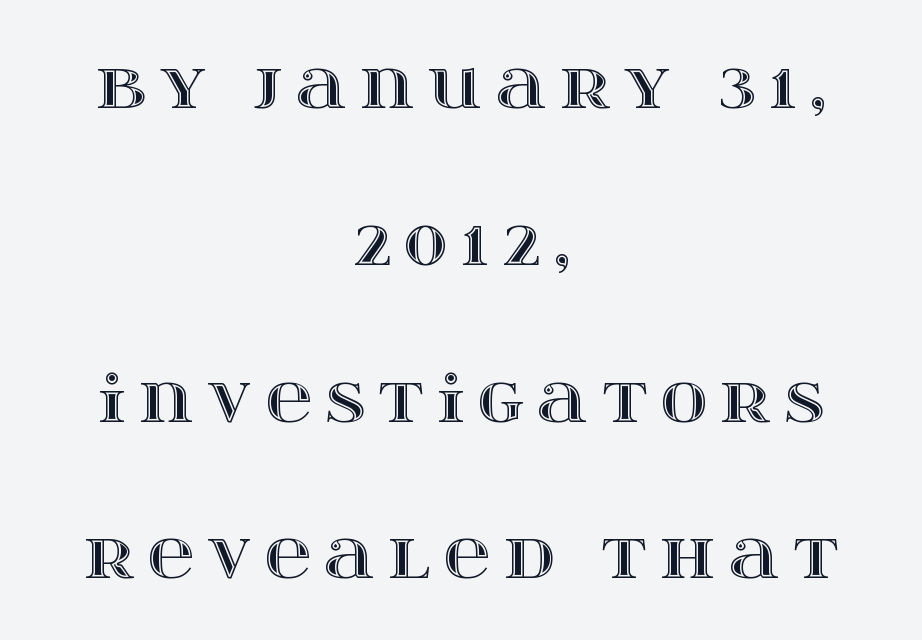
The image shows 64 px wide type, upright; set centered, loose line spacing (2.45x), unusually wide letter spacing (+0.21 em), not underlined; a large x-height.
